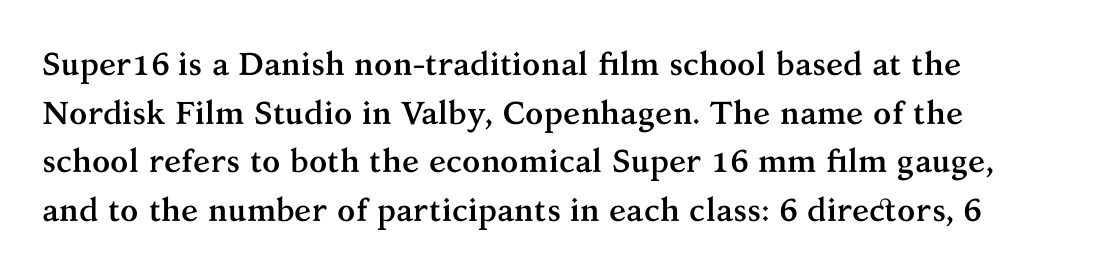
{"serif": "yes", "italic": "no", "bold": "yes", "weight": "semibold", "width": "normal", "stroke_contrast": "medium", "x_height": "medium", "monospaced": "no", "underline": "no", "line_spacing": "normal", "line_spacing_ratio": 1.52, "letter_spacing": "normal", "letter_spacing_em": 0.0, "glyph_px": 32}
